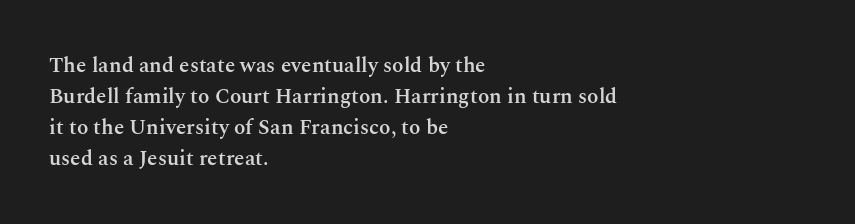
{"italic": "no", "bold": "semi", "underline": "no", "align": "left", "line_spacing": "normal", "line_spacing_ratio": 1.47, "letter_spacing": "normal", "letter_spacing_em": 0.0, "glyph_px": 21}
